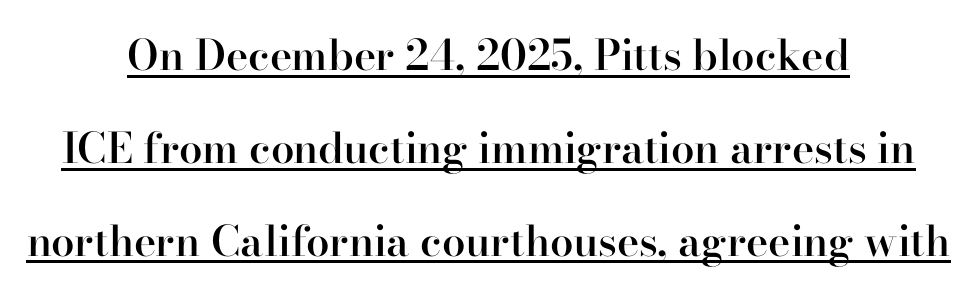
Q: Is the text bold? A: Semi-bold.
Q: Is the text italic (slanted)? A: No, it is upright.
Q: Is the typeface a serif or a sans-serif typeface? A: Serif.
Q: Is the text underlined? A: Yes.
Q: How is the paragraph aligned? A: Centered.
Q: Is the spacing between letters normal or unusually wide? A: Normal.
Q: Is the spacing between lines tight, normal or loose? A: Loose.
Q: Width (condensed, normal, or wide)? A: Normal.
Q: Stroke contrast? A: High.
Q: x-height? A: Small.
Q: Monospaced? A: No.
